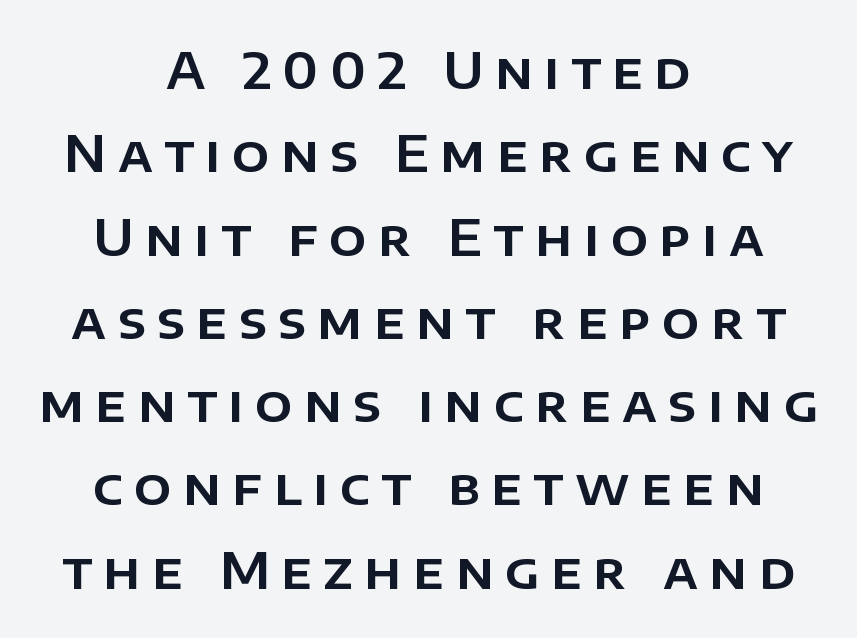
Q: Is the text italic (slanted)? A: No, it is upright.
Q: Is the typeface a serif or a sans-serif typeface? A: Sans-serif.
Q: Is the text underlined? A: No.
Q: How is the paragraph aligned? A: Centered.
Q: Is the spacing between letters normal or unusually wide? A: Unusually wide.
Q: Is the spacing between lines tight, normal or loose? A: Normal.
Q: Width (condensed, normal, or wide)? A: Normal.
Q: Stroke contrast? A: Low.
Q: x-height? A: Large.
Q: Monospaced? A: No.
